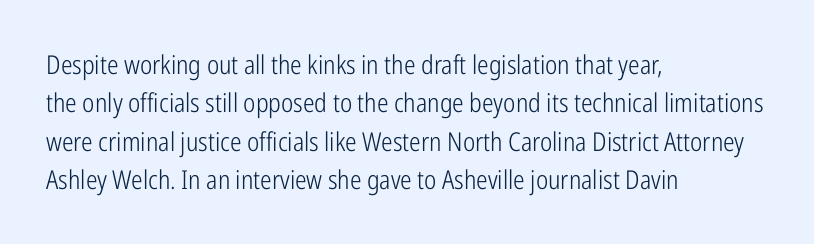
{"italic": "no", "bold": "no", "underline": "no", "align": "left", "line_spacing": "normal", "line_spacing_ratio": 1.48, "letter_spacing": "normal", "letter_spacing_em": 0.0, "glyph_px": 26}
